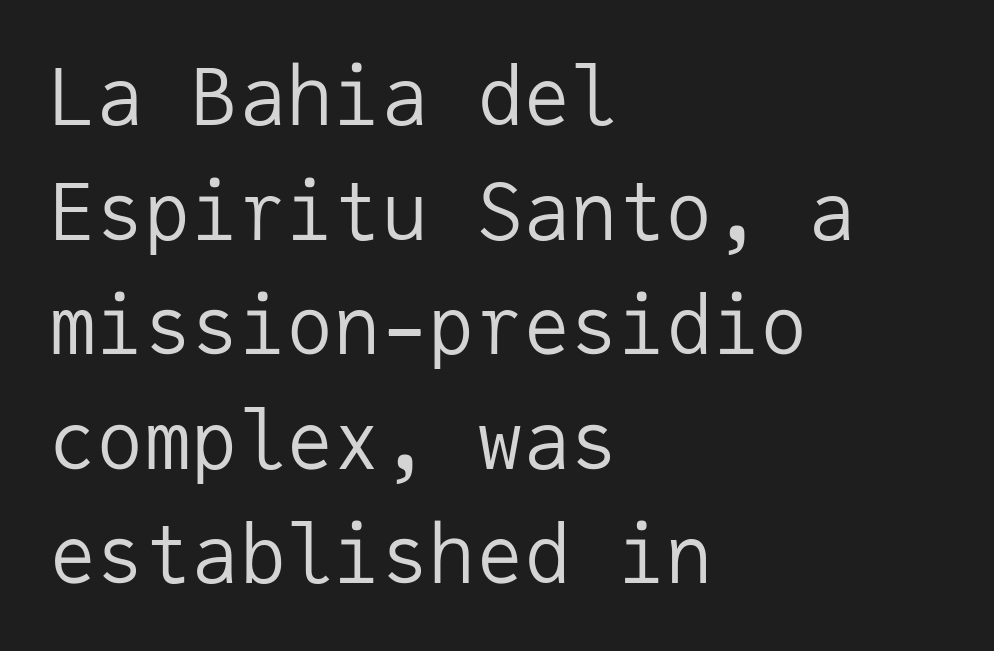
{"serif": "no", "italic": "no", "bold": "no", "weight": "regular", "width": "normal", "stroke_contrast": "low", "x_height": "medium", "monospaced": "yes", "underline": "no", "align": "left", "line_spacing": "normal", "line_spacing_ratio": 1.45, "letter_spacing": "normal", "letter_spacing_em": 0.0, "glyph_px": 79}
